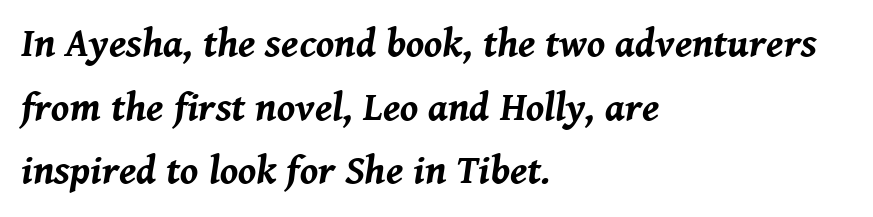
Q: Is the text bold? A: Yes.
Q: Is the text italic (slanted)? A: Yes, it leans right by about 8 degrees.
Q: Is the text underlined? A: No.
Q: How is the paragraph aligned? A: Left-aligned.
Q: Is the spacing between letters normal or unusually wide? A: Normal.
Q: Is the spacing between lines tight, normal or loose? A: Normal.
Q: Width (condensed, normal, or wide)? A: Normal.
Q: Stroke contrast? A: Medium.
Q: x-height? A: Medium.
Q: Monospaced? A: No.
